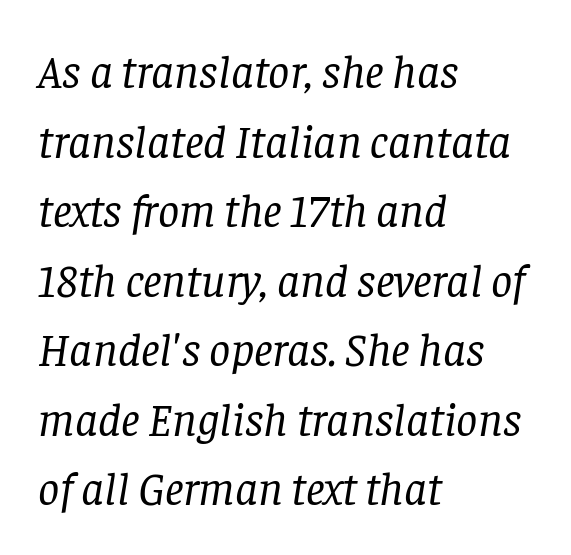
Q: Is the text bold? A: No.
Q: Is the text italic (slanted)? A: Yes, it leans right by about 8 degrees.
Q: Is the typeface a serif or a sans-serif typeface? A: Serif.
Q: Is the text underlined? A: No.
Q: How is the paragraph aligned? A: Left-aligned.
Q: Is the spacing between letters normal or unusually wide? A: Normal.
Q: Is the spacing between lines tight, normal or loose? A: Normal.
Q: Width (condensed, normal, or wide)? A: Normal.
Q: Stroke contrast? A: Low.
Q: x-height? A: Large.
Q: Monospaced? A: No.
